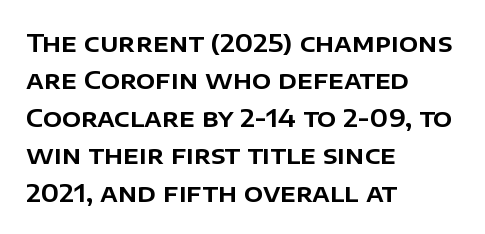
The rendering anchors every line to the left-hand side. The vertical gap from one line to the next is medium. The letterforms sit shoulder to shoulder at normal distance. Lines of text with bare space underneath. This is roman type, the default non-slanted kind.
